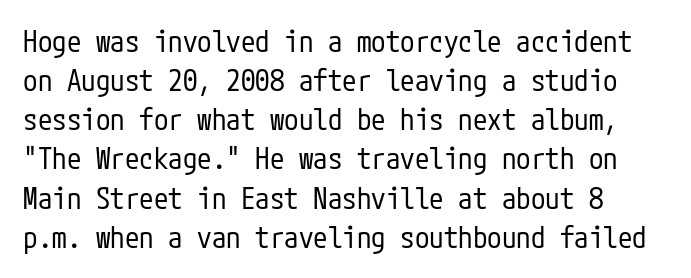
Q: Is the text bold? A: No.
Q: Is the text italic (slanted)? A: No, it is upright.
Q: Is the typeface a serif or a sans-serif typeface? A: Sans-serif.
Q: Is the text underlined? A: No.
Q: How is the paragraph aligned? A: Left-aligned.
Q: Is the spacing between letters normal or unusually wide? A: Normal.
Q: Is the spacing between lines tight, normal or loose? A: Normal.
Q: Width (condensed, normal, or wide)? A: Condensed.
Q: Stroke contrast? A: Low.
Q: x-height? A: Medium.
